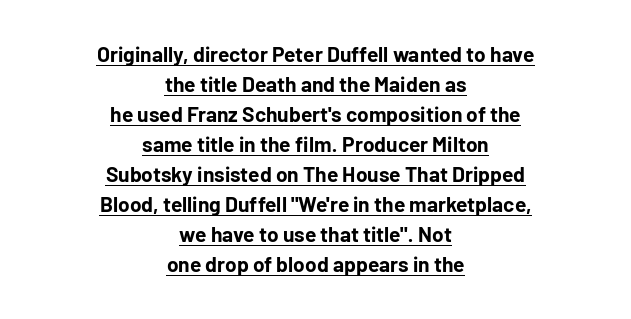
When letters stand straight like this, we call the style roman or upright. Teacher's note: observe the equal gaps on both sides — that is centered alignment. The specimen includes a rule beneath the text block's lines. Here the glyphs are tracked normally, forming tight word shapes. Interline gaps are of average width in this sample.
